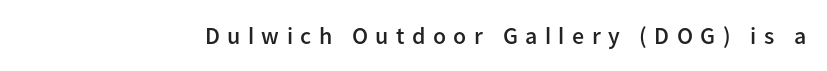
Q: Is the text bold? A: Semi-bold.
Q: Is the text italic (slanted)? A: No, it is upright.
Q: Is the text underlined? A: No.
Q: Is the spacing between letters normal or unusually wide? A: Unusually wide.
